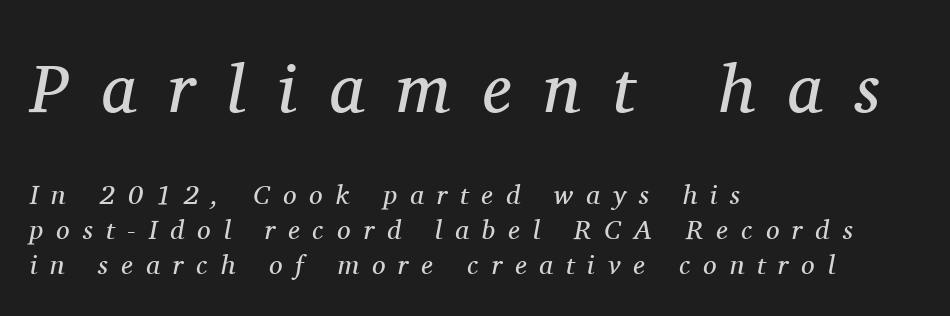
The image shows 68 px regular-weight serif type, italic (leaning right); set left-aligned, normal line spacing (1.28x), unusually wide letter spacing (+0.48 em), not underlined; the first (top) block is 2.52x larger; medium stroke contrast and a medium x-height.
